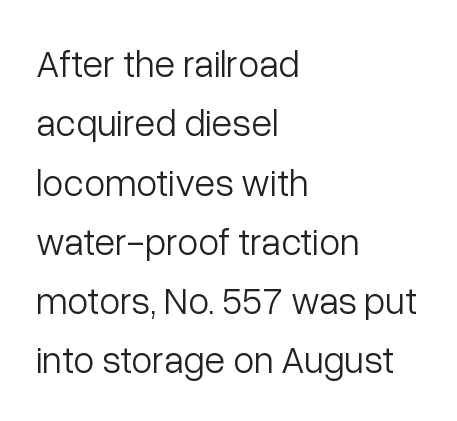
The image shows 38 px light sans-serif type, upright; set left-aligned, normal line spacing (1.56x), normal letter spacing, not underlined; low stroke contrast and a medium x-height.
